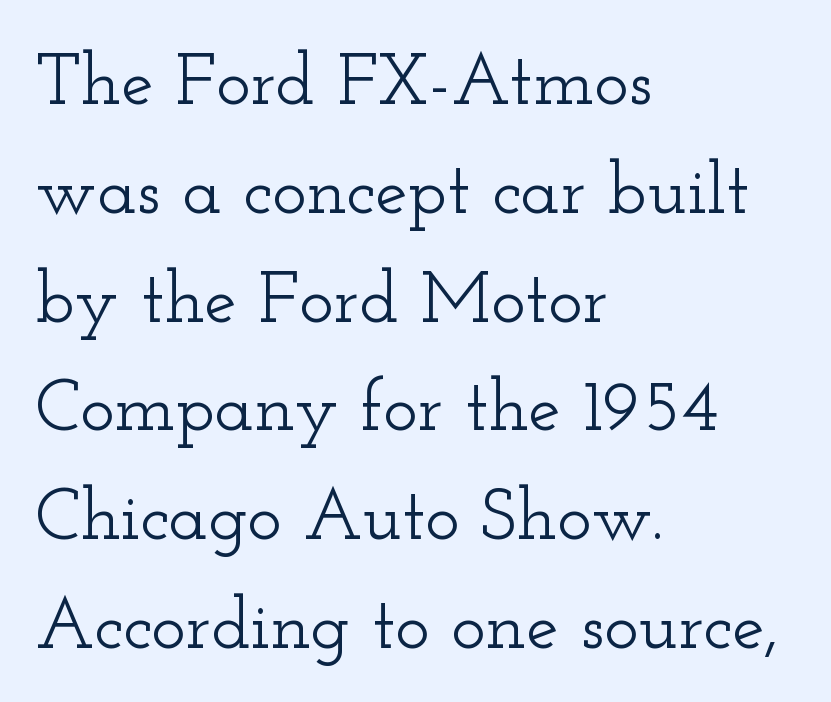
{"serif": "yes", "italic": "no", "width": "wide", "stroke_contrast": "low", "x_height": "small", "monospaced": "no", "underline": "no", "align": "left", "line_spacing": "normal", "line_spacing_ratio": 1.49, "letter_spacing": "normal", "letter_spacing_em": 0.0, "glyph_px": 73}
